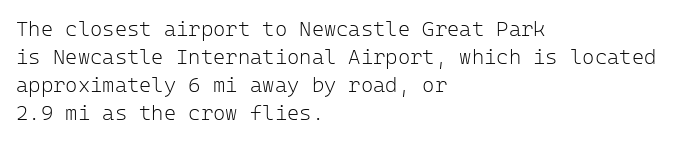
Q: Is the text bold? A: No.
Q: Is the text italic (slanted)? A: No, it is upright.
Q: Is the text underlined? A: No.
Q: How is the paragraph aligned? A: Left-aligned.
Q: Is the spacing between letters normal or unusually wide? A: Normal.
Q: Is the spacing between lines tight, normal or loose? A: Normal.
